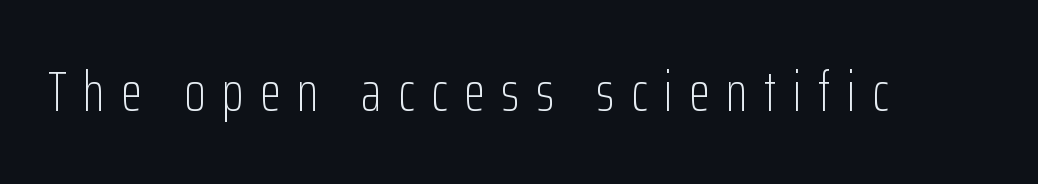
Q: Is the text bold? A: No.
Q: Is the text italic (slanted)? A: No, it is upright.
Q: Is the typeface a serif or a sans-serif typeface? A: Sans-serif.
Q: Is the text underlined? A: No.
Q: Is the spacing between letters normal or unusually wide? A: Unusually wide.
Q: Width (condensed, normal, or wide)? A: Condensed.
Q: Stroke contrast? A: Low.
Q: x-height? A: Medium.
Q: Monospaced? A: No.
